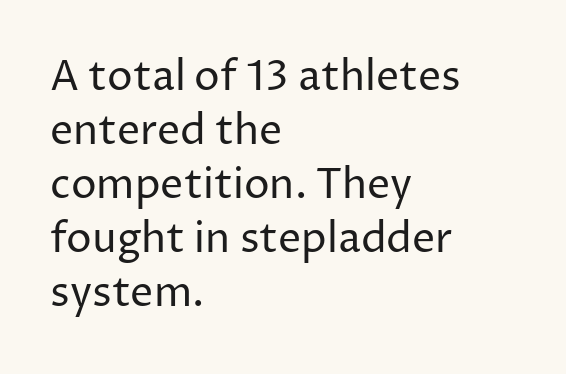
Horizontal alignment here is leftward, the default for most running prose. Each word holds together tightly as a unit, with standard inter-letter gaps. Students, observe: this is what conventionally led text looks like. The passage shown is not bold in any degree.
